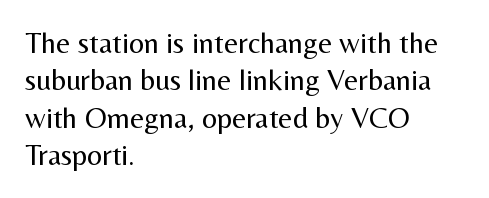
A typesetter would call this proportional, since set widths differ per character. Tracking value appears to be zero — textbook default spacing. Regarding serifs, this sample does without them. The vertical gap from one line to the next is medium. Horizontally, the lines are justified to the leading edge only.
